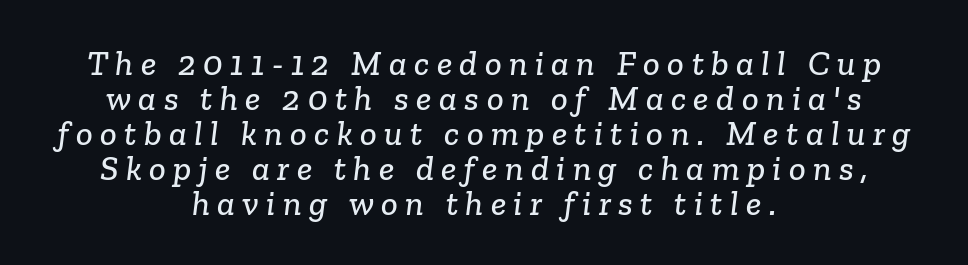
Glyph-to-glyph distance is far greater than everyday printed text. One-word summary of the alignment: center. This sample has the flowing, uneven cadence of proportional lettering. You could barely slide anything between these rows. This sample uses a serif face.
